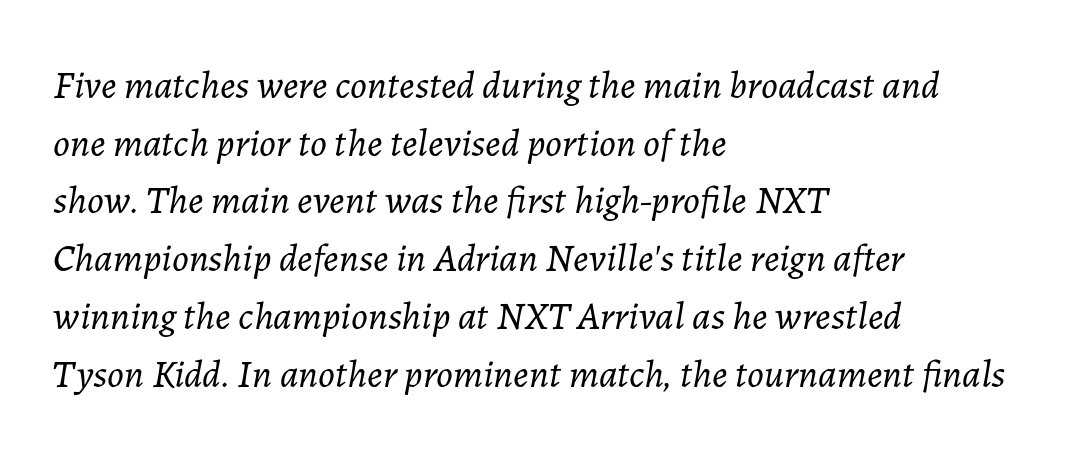
This sample uses plain, unmodified letter spacing. Lines of text with bare space underneath. The strokes are not fattened; the text isn't bold. Observe the lean: these are italic letterforms. A student would call this left alignment; a typographer would say flush left, rag right.
